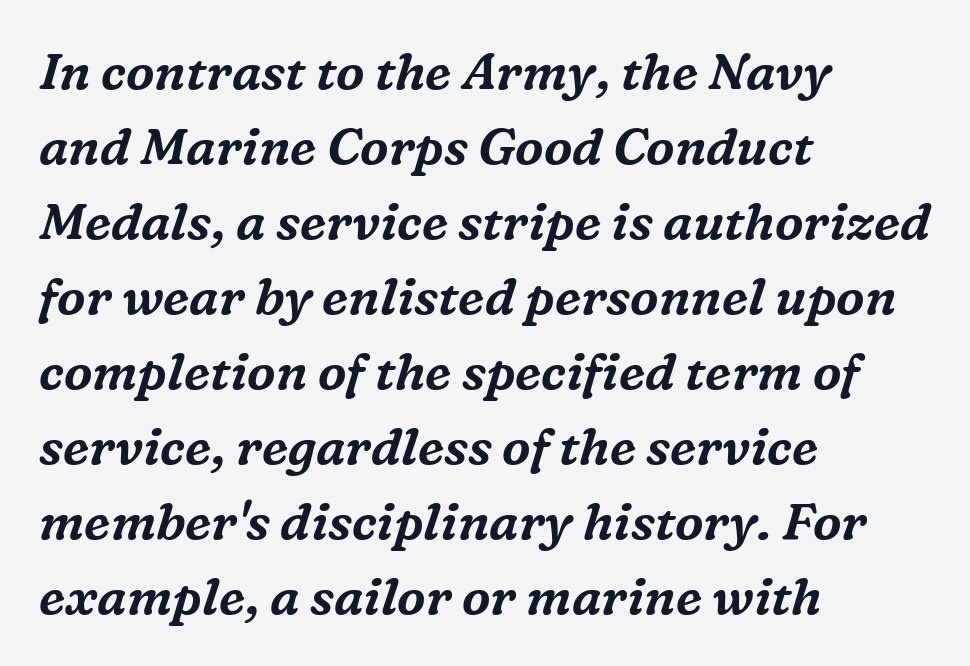
{"serif": "yes", "italic": "yes", "lean": "right", "slant_degrees": 16, "width": "normal", "stroke_contrast": "medium", "x_height": "medium", "monospaced": "no", "underline": "no", "align": "left", "line_spacing": "normal", "line_spacing_ratio": 1.47, "letter_spacing": "normal", "letter_spacing_em": 0.0, "glyph_px": 51}
